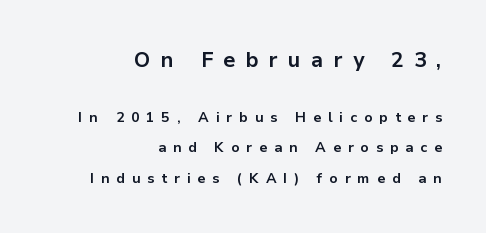
The image shows 21 px bold type, upright; set right-aligned, loose line spacing (2.19x), unusually wide letter spacing (+0.49 em), not underlined; the first (top) block is 1.5x larger.
